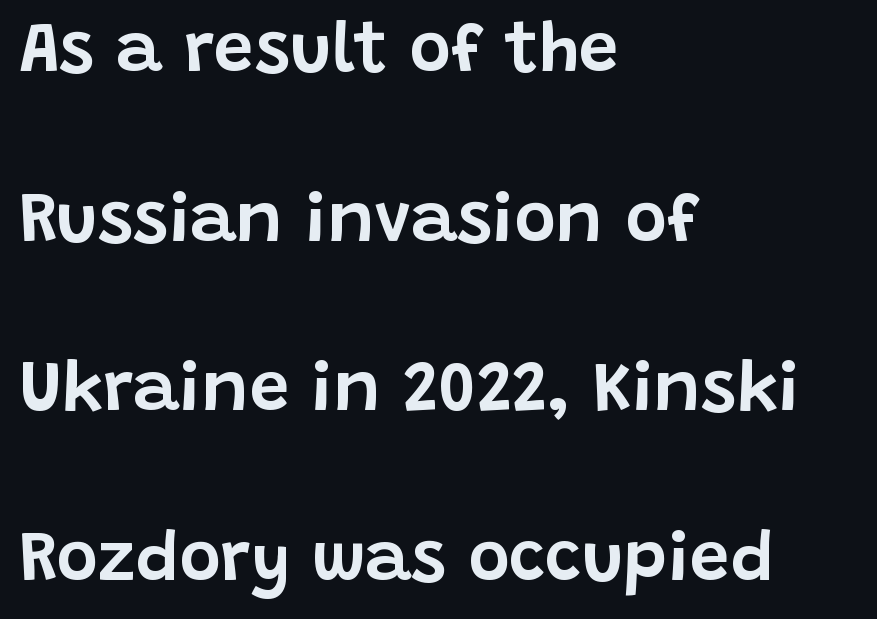
The image shows 71 px sans-serif type, upright; set left-aligned, loose line spacing (2.39x), normal letter spacing, not underlined; low stroke contrast and a large x-height.
